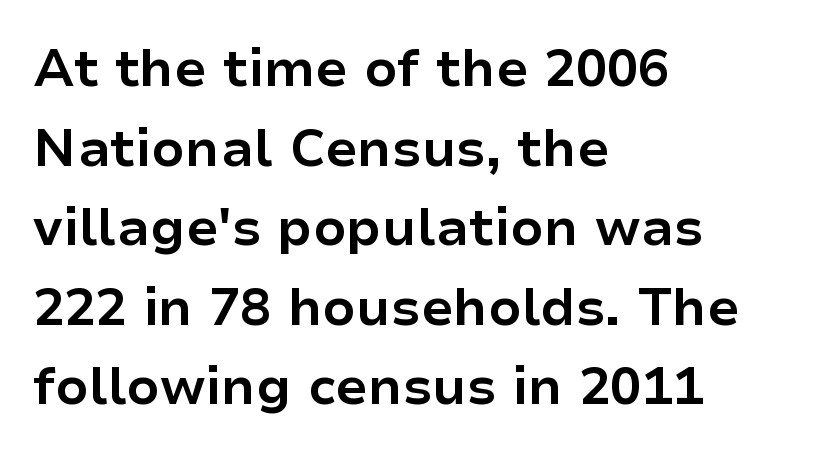
The image shows 52 px bold sans-serif type, upright; set left-aligned, normal line spacing (1.53x), normal letter spacing, not underlined; low stroke contrast and a medium x-height.
